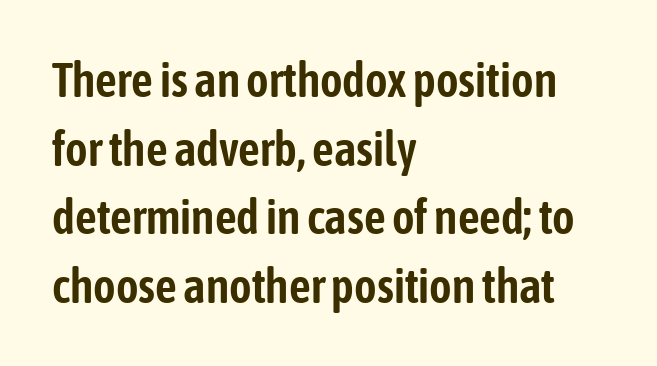
The image shows 48 px condensed sans-serif type, upright; set left-aligned, normal line spacing (1.43x), normal letter spacing, not underlined; low stroke contrast and a medium x-height.
